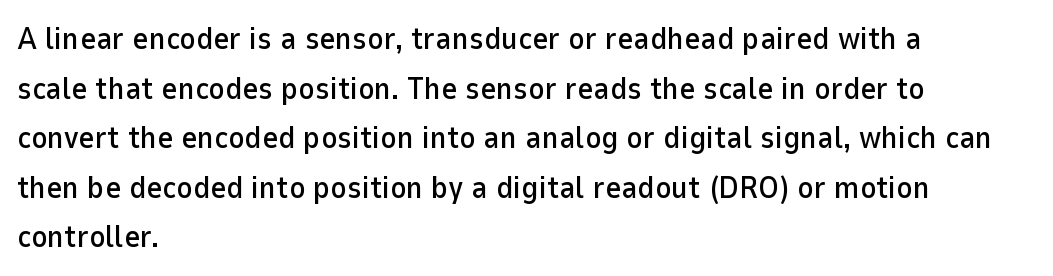
{"serif": "no", "italic": "no", "width": "normal", "stroke_contrast": "low", "x_height": "medium", "monospaced": "no", "underline": "no", "align": "left", "line_spacing": "normal", "line_spacing_ratio": 1.6, "letter_spacing": "normal", "letter_spacing_em": 0.0, "glyph_px": 31}
